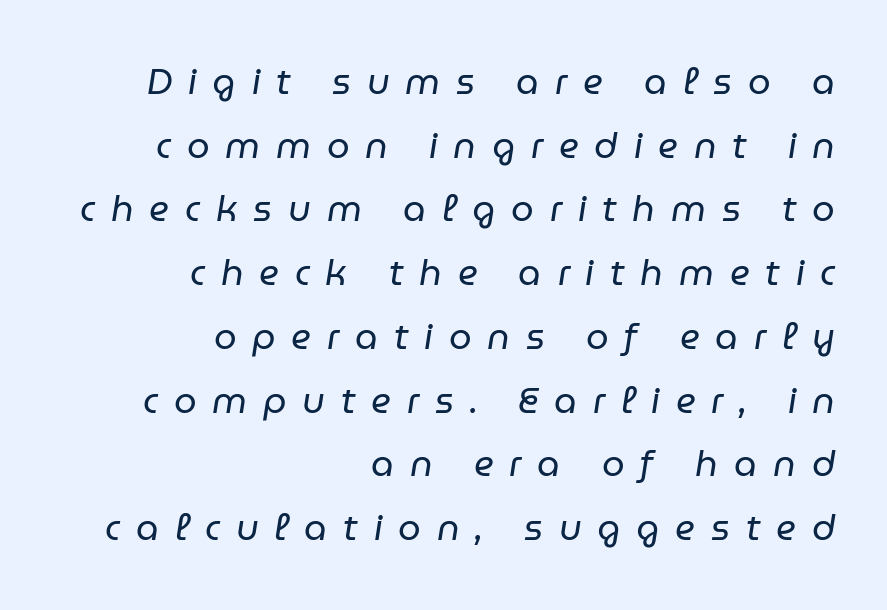
The image shows 36 px regular-weight type, italic (leaning right); set right-aligned, line spacing 1.77x, unusually wide letter spacing (+0.44 em), not underlined; low stroke contrast and a medium x-height.
